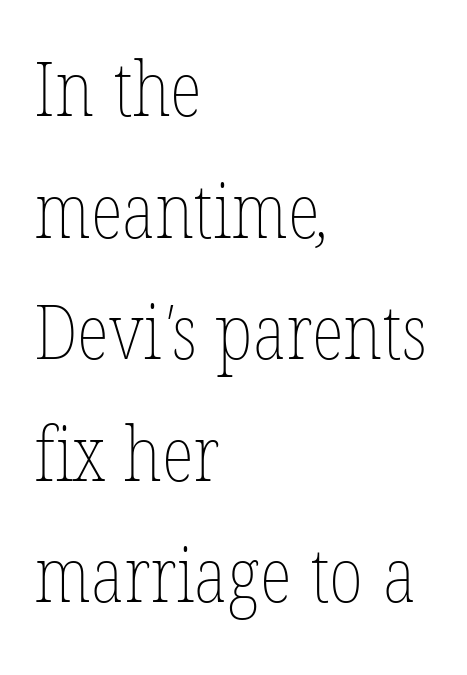
Line starts are locked; line ends wander. Decoration check: the copy has no underline. Spacing verdict: proportional, widths tailored to each character. Compared with typical paragraphs, the rows here are spaced about the same. You could call the tracking neutral — neither tight nor loose.
